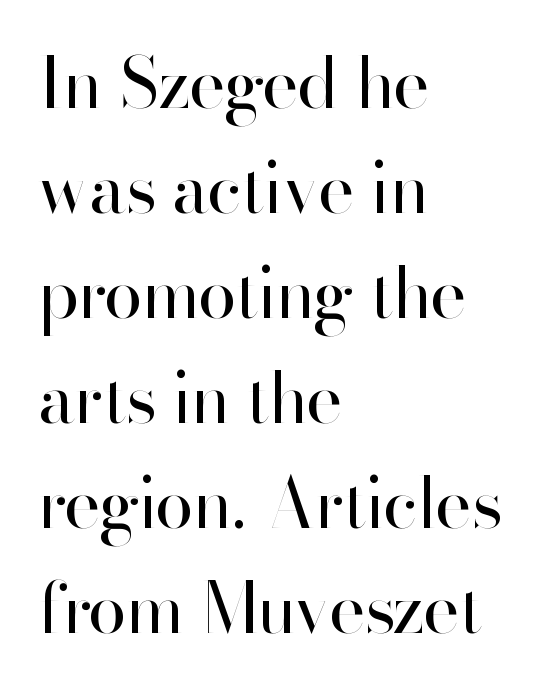
The image shows 70 px regular-weight sans-serif type, upright; set left-aligned, normal line spacing (1.5x), normal letter spacing, not underlined; high stroke contrast and a small x-height.
